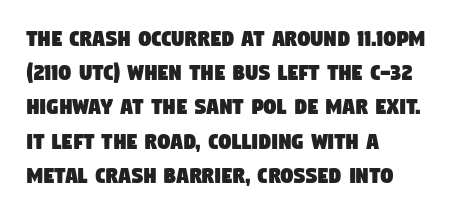
Q: Is the text underlined? A: No.
Q: How is the paragraph aligned? A: Left-aligned.
Q: Is the spacing between letters normal or unusually wide? A: Normal.
Q: Is the spacing between lines tight, normal or loose? A: Normal.
